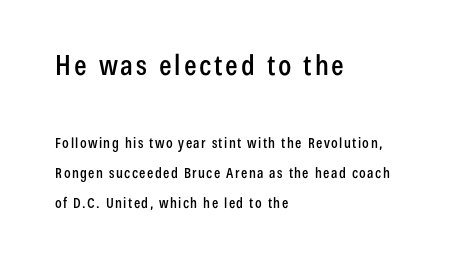
The image shows 28 px condensed sans-serif type, upright; set left-aligned, loose line spacing (2.15x), not underlined; the first (top) block is 2.0x larger; low stroke contrast and a medium x-height.
